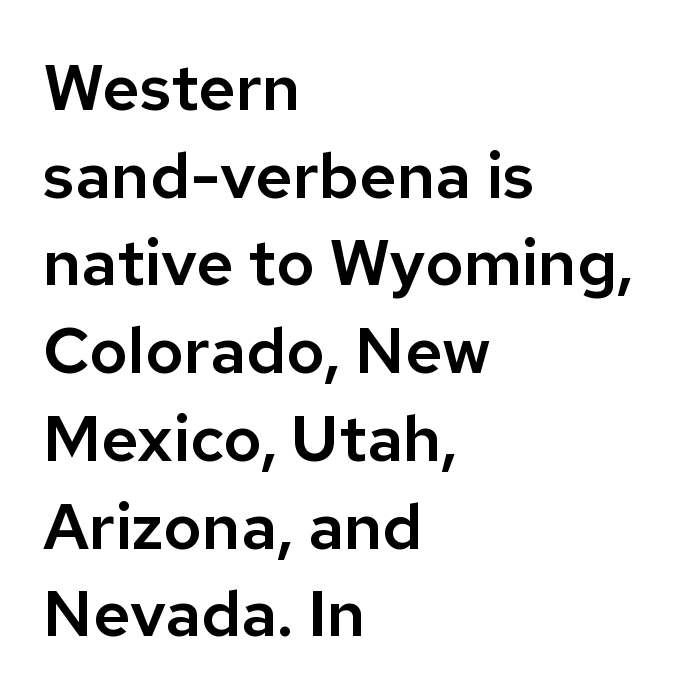
The designer went with a sans here, leaving each stem footless. Underlining? Definitely not there. What's the leading like? Ordinary, nothing unusual. The rendering uses natural spacing where letterforms have individual widths. Default kerning and tracking; the words read as compact shapes. If you drew a ruler down the left edge, every line would touch it.
